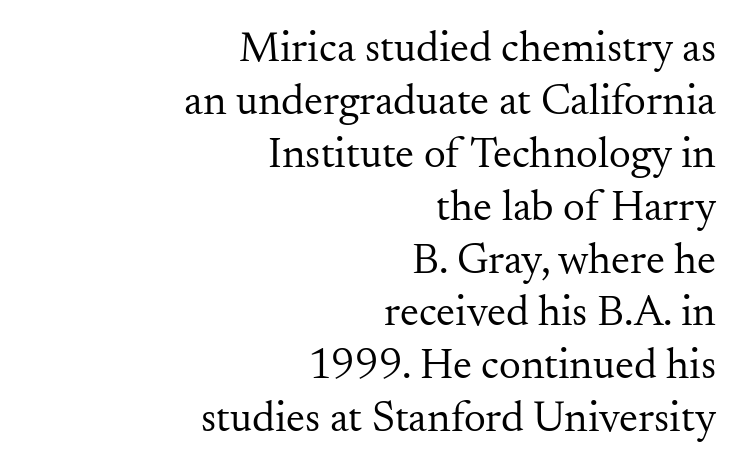
The image shows 43 px regular-weight serif type, upright; set right-aligned, line spacing 1.23x, normal letter spacing, not underlined; medium stroke contrast and a small x-height.
